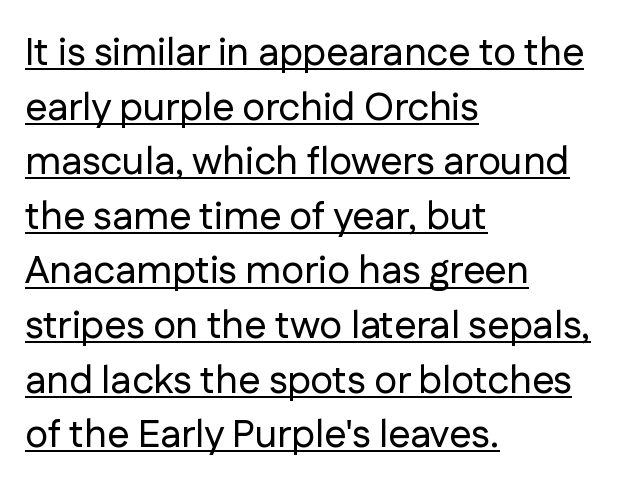
The image shows 39 px sans-serif type, upright; set left-aligned, normal line spacing (1.4x), normal letter spacing, underlined; low stroke contrast and a medium x-height.
